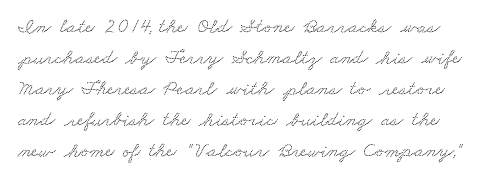
{"underline": "no", "line_spacing": "normal", "line_spacing_ratio": 1.48, "letter_spacing": "normal", "letter_spacing_em": 0.0, "glyph_px": 21}
